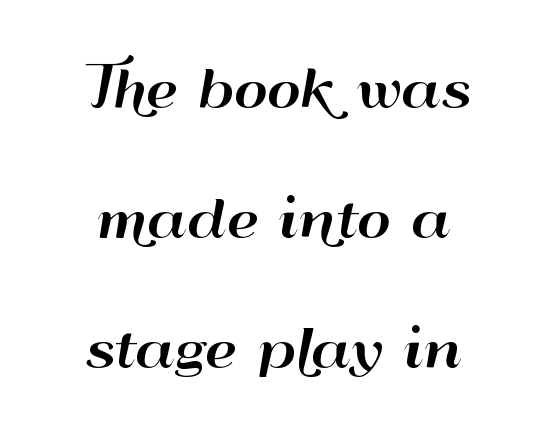
The string is rendered with underlining switched off. Vertically, the passage feels expansive, rows floating well apart. Horizontally, the lines are justified to the midpoint only.
